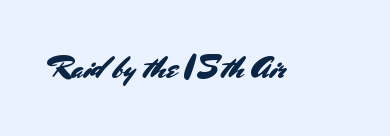
The image shows 31 px sans-serif type; set normal letter spacing, not underlined; medium stroke contrast and a small x-height.
